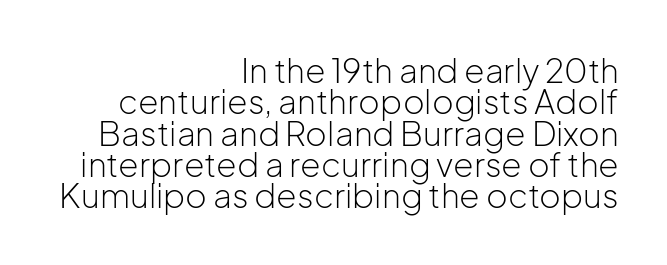
{"serif": "no", "italic": "no", "bold": "no", "weight": "light", "width": "normal", "stroke_contrast": "low", "x_height": "medium", "monospaced": "no", "underline": "no", "align": "right", "line_spacing": "tight", "line_spacing_ratio": 0.95, "letter_spacing": "normal", "letter_spacing_em": 0.0, "glyph_px": 33}
